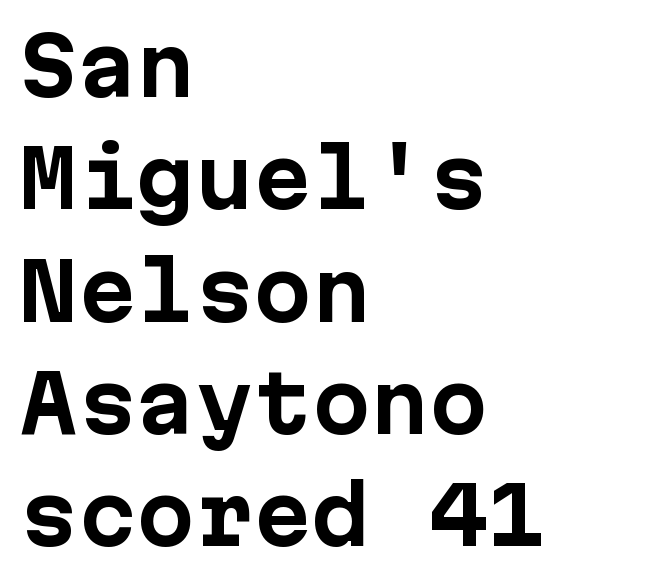
Normally led — the rows are evenly, conventionally spaced. When letters stand straight like this, we call the style roman or upright. The sample has been set heavy, in full bold. Notice how the passage keeps a crisp vertical edge on the left only. Does the type have serifs? No, each stem ends abruptly.
